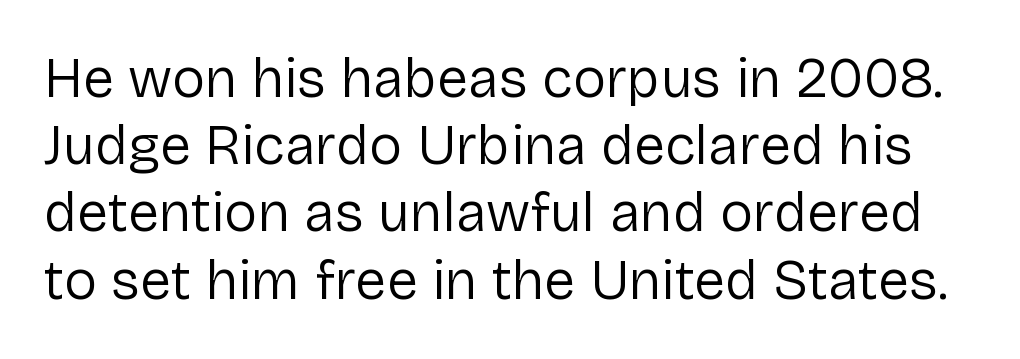
Q: Is the text bold? A: No.
Q: Is the text italic (slanted)? A: No, it is upright.
Q: Is the typeface a serif or a sans-serif typeface? A: Sans-serif.
Q: Is the text underlined? A: No.
Q: Is the spacing between letters normal or unusually wide? A: Normal.
Q: Width (condensed, normal, or wide)? A: Normal.
Q: Stroke contrast? A: Low.
Q: x-height? A: Medium.
Q: Monospaced? A: No.
